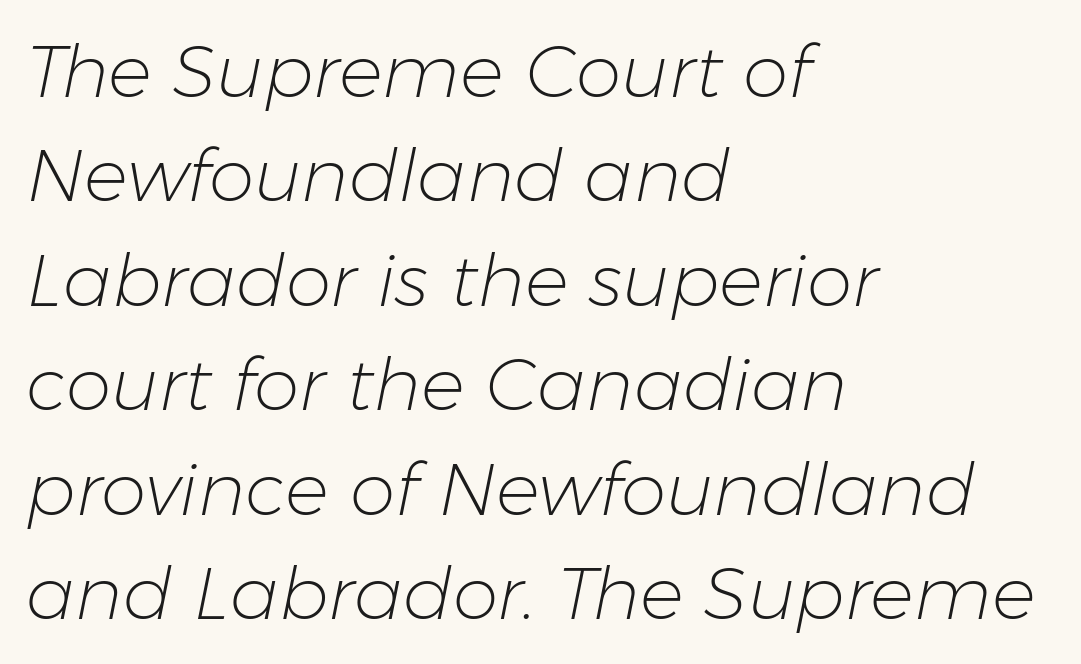
Proportional: the letters do not fall into vertical columns. The font's italic variant was chosen for this text. Each line starts at the same left margin while the right side varies. Is this a heavy cut? Hardly; it is regular or lighter. One glance says typical: line gaps are just what's usual.
